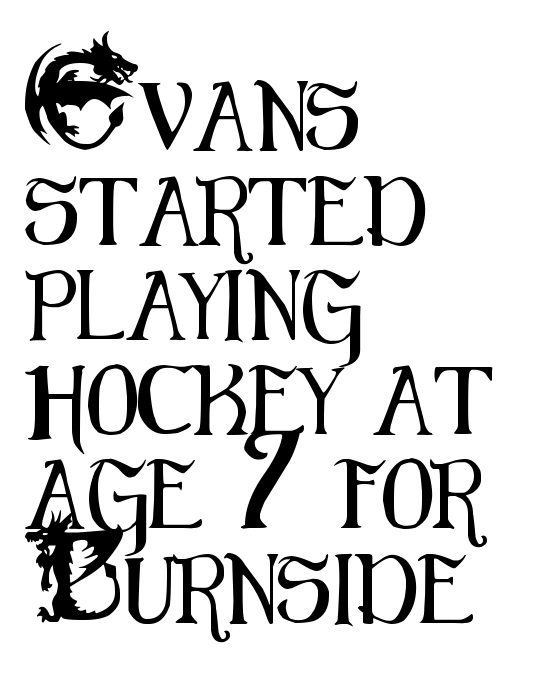
The image shows 69 px condensed sans-serif type, upright; set left-aligned, normal line spacing (1.37x), normal letter spacing, not underlined; medium stroke contrast and a small x-height.
